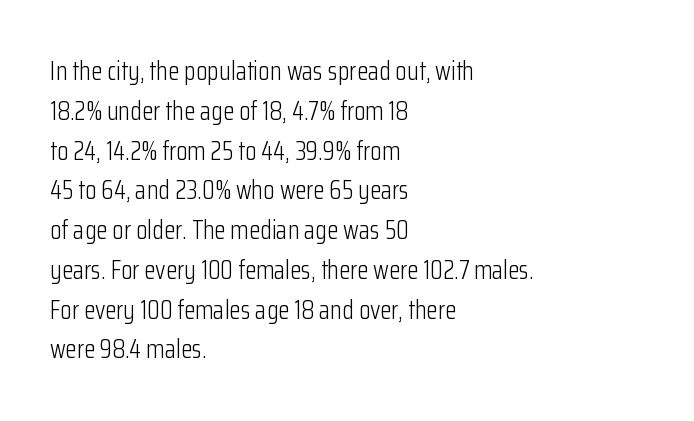
{"italic": "no", "bold": "no", "underline": "no", "align": "left", "line_spacing": "normal", "line_spacing_ratio": 1.53, "letter_spacing": "normal", "letter_spacing_em": 0.0, "glyph_px": 26}
